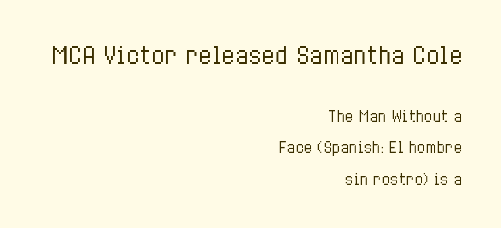
{"italic": "no", "bold": "no", "underline": "no", "align": "right", "line_spacing": "loose", "line_spacing_ratio": 2.24, "letter_spacing": "normal", "letter_spacing_em": 0.0, "larger_block": "first", "size_ratio": 1.57, "glyph_px": 22}
